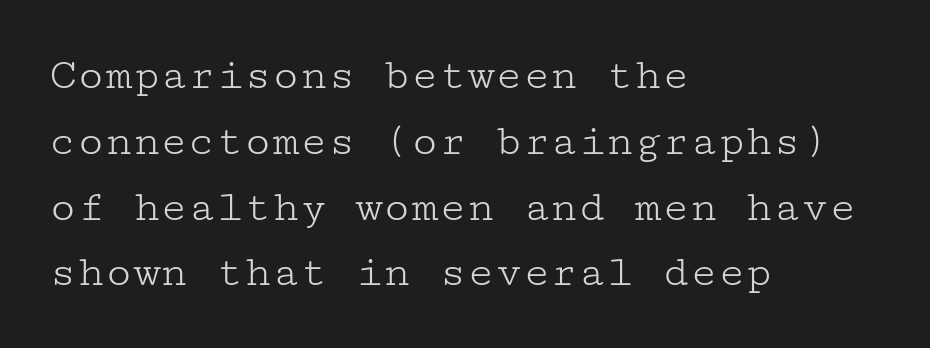
{"serif": "yes", "italic": "no", "bold": "no", "weight": "light", "width": "wide", "stroke_contrast": "low", "x_height": "medium", "underline": "no", "align": "left", "line_spacing": "normal", "line_spacing_ratio": 1.43, "letter_spacing": "normal", "letter_spacing_em": 0.0, "glyph_px": 46}
